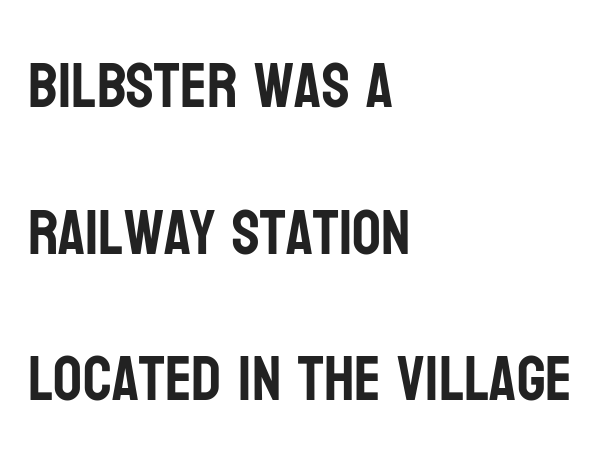
Q: Is the text italic (slanted)? A: No, it is upright.
Q: Is the typeface a serif or a sans-serif typeface? A: Sans-serif.
Q: Is the text underlined? A: No.
Q: How is the paragraph aligned? A: Left-aligned.
Q: Is the spacing between letters normal or unusually wide? A: Normal.
Q: Is the spacing between lines tight, normal or loose? A: Loose.
Q: Width (condensed, normal, or wide)? A: Condensed.
Q: Stroke contrast? A: Low.
Q: x-height? A: Large.
Q: Monospaced? A: No.
